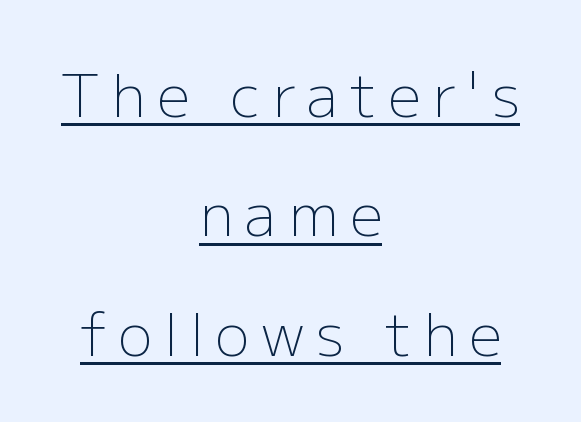
The image shows 58 px light sans-serif type, upright; set centered, loose line spacing (2.06x), unusually wide letter spacing (+0.2 em), underlined; low stroke contrast and a medium x-height.
